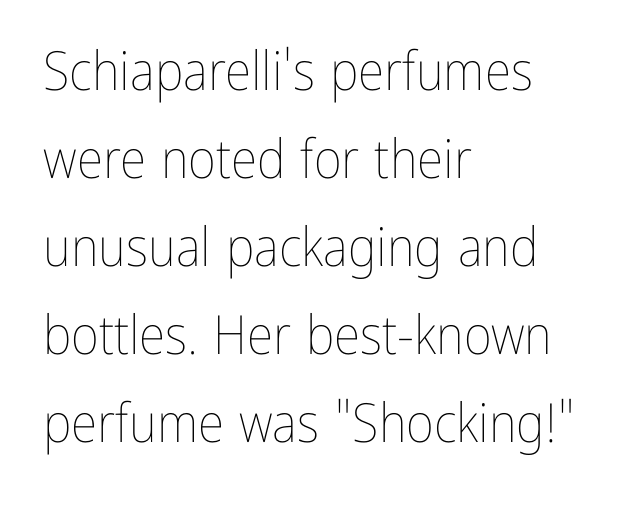
Q: Is the text bold? A: No.
Q: Is the text italic (slanted)? A: No, it is upright.
Q: Is the text underlined? A: No.
Q: How is the paragraph aligned? A: Left-aligned.
Q: Is the spacing between letters normal or unusually wide? A: Normal.
Q: Is the spacing between lines tight, normal or loose? A: Normal.
Q: Width (condensed, normal, or wide)? A: Condensed.
Q: Stroke contrast? A: Low.
Q: x-height? A: Medium.
Q: Monospaced? A: No.
